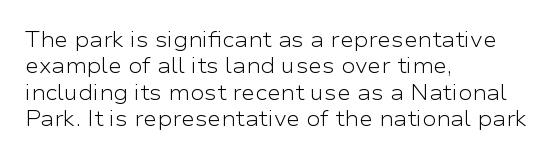
The rendering uses a moderate line-height, typical for paragraphs. Only glyphs here, with clear space below each row. The passage is arranged the way most books set body copy — flush left. Spacing between characters is what you'd get straight out of the box.
